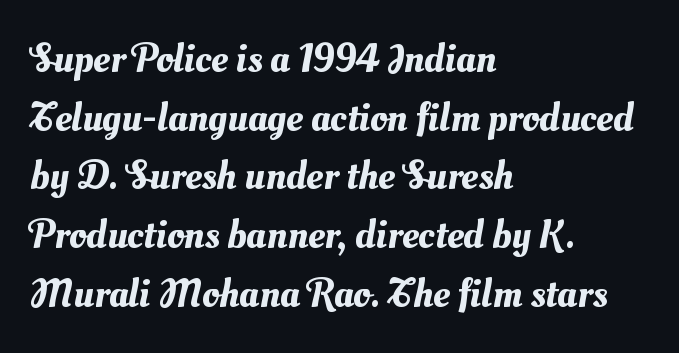
The image shows 41 px text type; set left-aligned, normal line spacing (1.43x), normal letter spacing, not underlined; medium stroke contrast and a small x-height.
